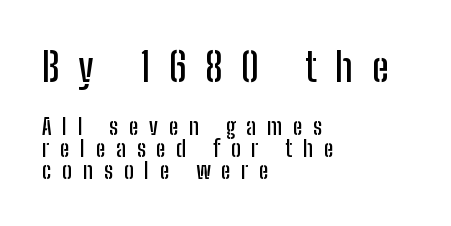
These lines are rendered in a variable-pitch font. A classic flush-left, rag-right setting is used for this passage. Inter-character spacing is expanded well beyond the font's built-in metrics. Closely set lines give the paragraph a compact silhouette. Look at the bottom of the vertical strokes: they stop flat, with no serifs.
